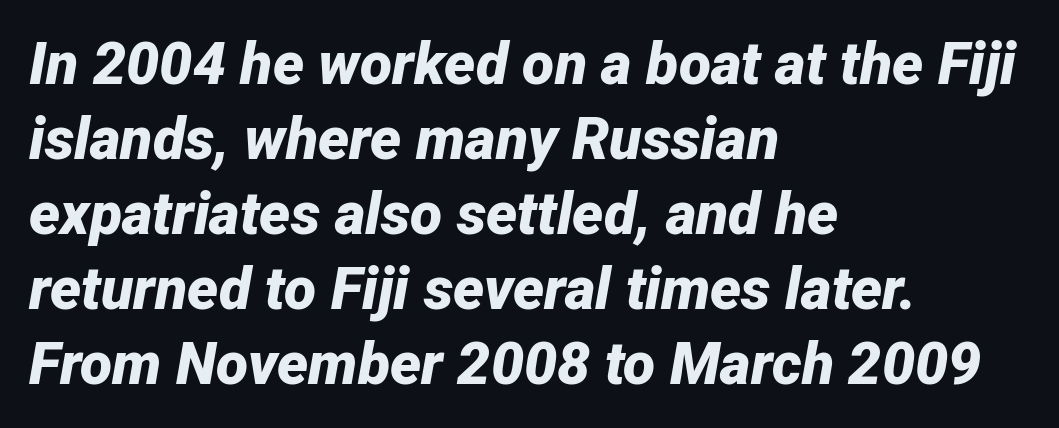
The image shows 59 px bold type, italic (leaning right); set left-aligned, normal line spacing (1.27x), normal letter spacing, not underlined; low stroke contrast and a medium x-height.
